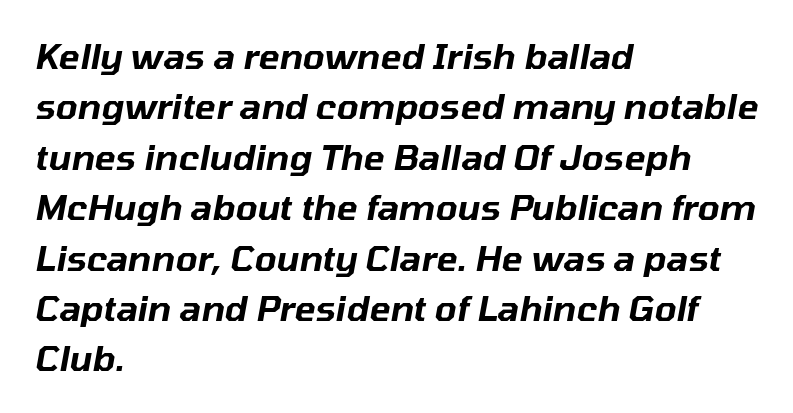
Q: Is the text italic (slanted)? A: Yes, it leans right by about 10 degrees.
Q: Is the text underlined? A: No.
Q: How is the paragraph aligned? A: Left-aligned.
Q: Is the spacing between letters normal or unusually wide? A: Normal.
Q: Is the spacing between lines tight, normal or loose? A: Normal.
Q: Width (condensed, normal, or wide)? A: Normal.
Q: Stroke contrast? A: Low.
Q: x-height? A: Medium.
Q: Monospaced? A: No.
